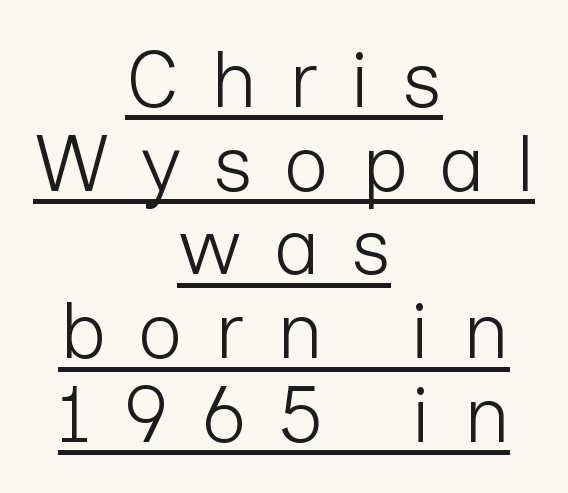
{"serif": "no", "italic": "no", "bold": "no", "weight": "light", "width": "normal", "stroke_contrast": "low", "x_height": "medium", "monospaced": "no", "underline": "yes", "align": "center", "line_spacing": "tight", "line_spacing_ratio": 1.06, "letter_spacing": "wide", "letter_spacing_em": 0.4, "glyph_px": 79}
